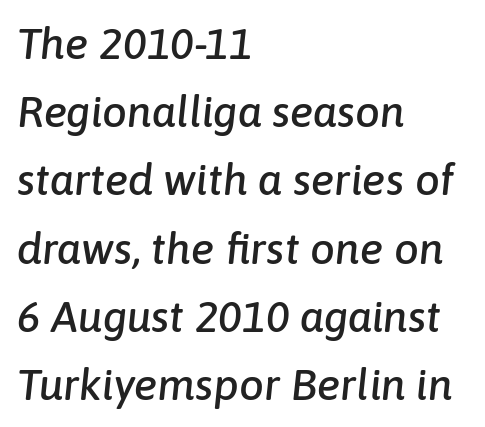
The image shows 44 px text type, italic (leaning right); set left-aligned, normal line spacing (1.55x), normal letter spacing, not underlined; low stroke contrast and a medium x-height.
